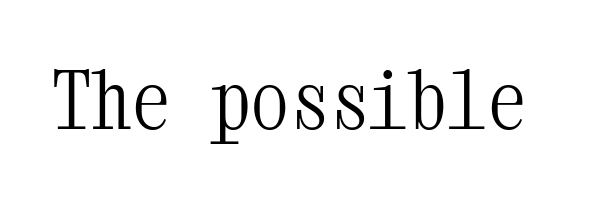
Q: Is the text bold? A: No.
Q: Is the text italic (slanted)? A: No, it is upright.
Q: Is the typeface a serif or a sans-serif typeface? A: Serif.
Q: Is the text underlined? A: No.
Q: Is the spacing between letters normal or unusually wide? A: Normal.
Q: Width (condensed, normal, or wide)? A: Condensed.
Q: Stroke contrast? A: Medium.
Q: x-height? A: Medium.
Q: Monospaced? A: Yes.
